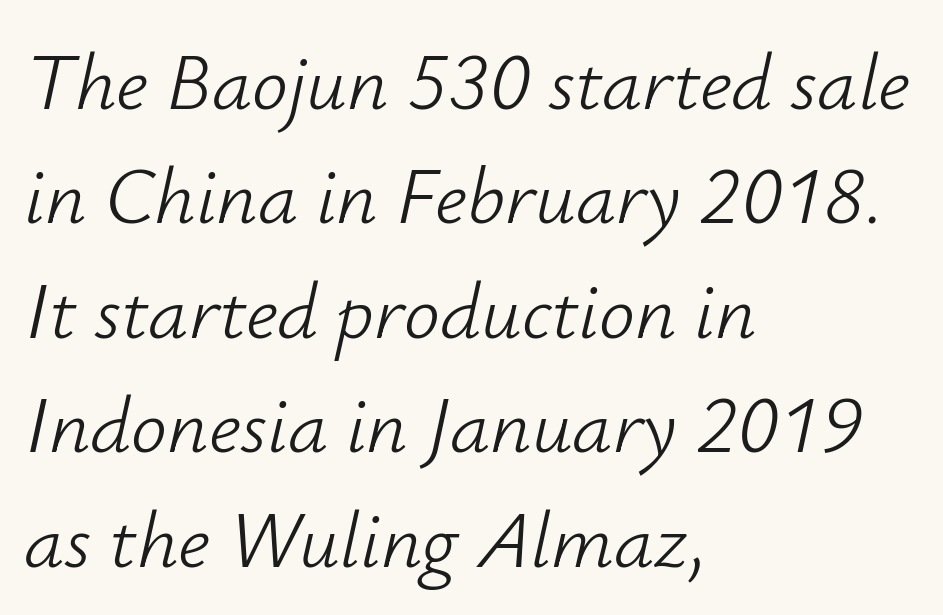
The image shows 80 px light type, italic (leaning right); set left-aligned, normal line spacing (1.43x), normal letter spacing, not underlined; low stroke contrast and a small x-height.
